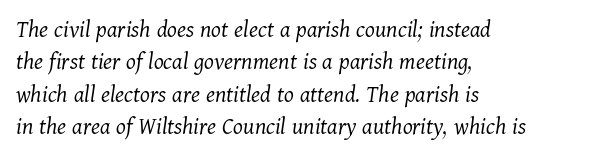
This sample is left-justified, so line endings fall wherever the words run out. The passage shown is not bold in any degree. This sample keeps an unexceptional amount of space between lines. Type without underlining.
